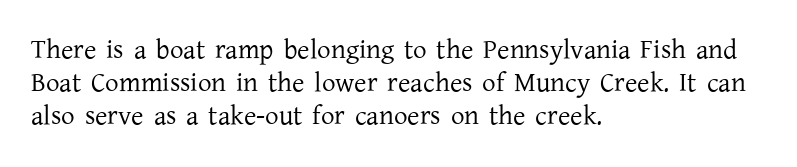
{"italic": "no", "bold": "no", "underline": "no", "align": "left", "line_spacing_ratio": 1.23, "letter_spacing": "normal", "letter_spacing_em": 0.0, "glyph_px": 27}
